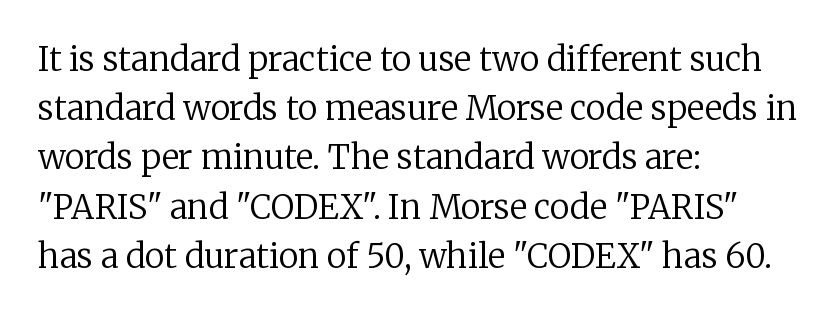
Short and long lines alike share a common starting point at left. No extra tracking has been applied to these lines. The type family on display is of the serif kind. This sample has the flowing, uneven cadence of proportional lettering. Notice how the stems are strictly vertical — no italics here.
